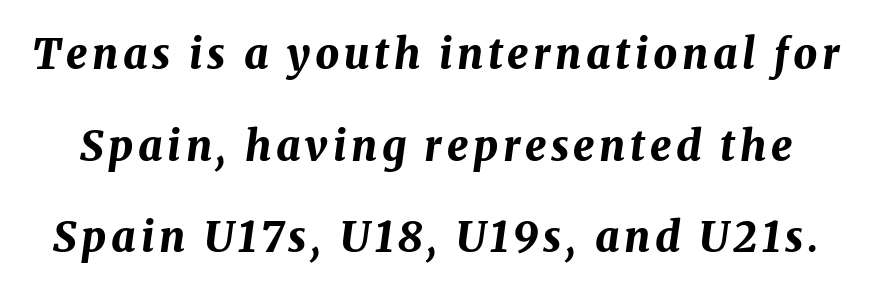
This sample trades compactness for vertical openness between lines. Here the designer chose a conventional face with non-uniform glyph widths. This rendering features lettering with no underline. The font is running at its bold setting. The rendering applies a slant to the glyphs.
